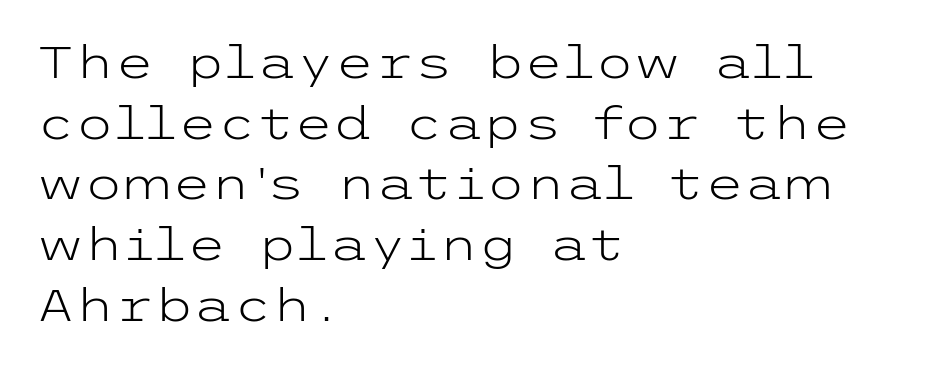
The area under the type is left untouched. The face used here is rendered with its standard letterfit. Typographically, this falls in the sans-serif category. Posture: straight, roman, zero tilt. Each new line begins a customary step beneath the previous one. Unbolded letterforms with no extra heft.
